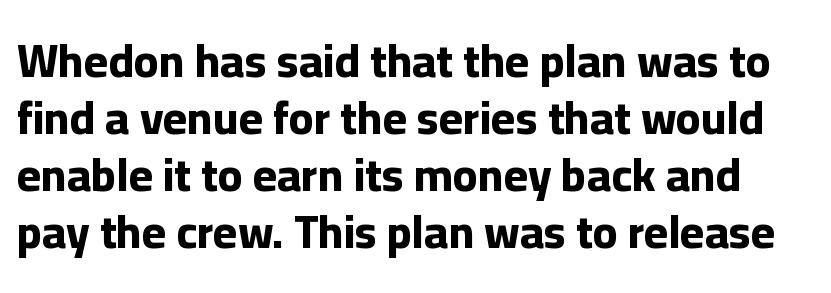
Q: Is the text bold? A: Yes.
Q: Is the text italic (slanted)? A: No, it is upright.
Q: Is the typeface a serif or a sans-serif typeface? A: Sans-serif.
Q: Is the text underlined? A: No.
Q: Is the spacing between letters normal or unusually wide? A: Normal.
Q: Width (condensed, normal, or wide)? A: Normal.
Q: Stroke contrast? A: Low.
Q: x-height? A: Medium.
Q: Monospaced? A: No.
